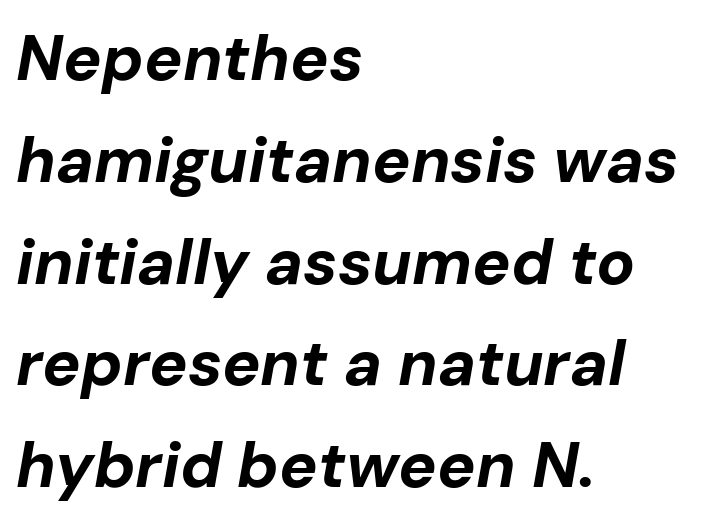
The image shows 64 px bold type, italic (leaning right); set left-aligned, normal line spacing (1.59x), normal letter spacing, not underlined; low stroke contrast and a medium x-height.
